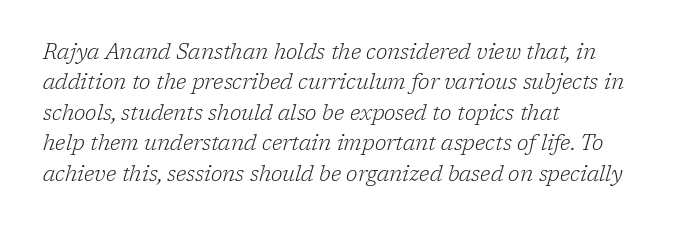
Q: Is the text bold? A: No.
Q: Is the text italic (slanted)? A: Yes, it leans right by about 17 degrees.
Q: Is the text underlined? A: No.
Q: How is the paragraph aligned? A: Left-aligned.
Q: Is the spacing between letters normal or unusually wide? A: Normal.
Q: Is the spacing between lines tight, normal or loose? A: Normal.
